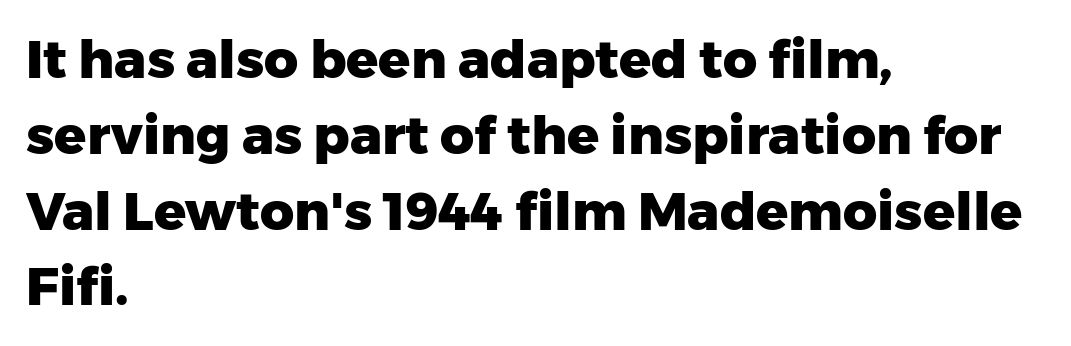
Q: Is the text bold? A: Yes.
Q: Is the text italic (slanted)? A: No, it is upright.
Q: Is the typeface a serif or a sans-serif typeface? A: Sans-serif.
Q: Is the text underlined? A: No.
Q: How is the paragraph aligned? A: Left-aligned.
Q: Is the spacing between letters normal or unusually wide? A: Normal.
Q: Is the spacing between lines tight, normal or loose? A: Normal.
Q: Width (condensed, normal, or wide)? A: Normal.
Q: Stroke contrast? A: Low.
Q: x-height? A: Medium.
Q: Monospaced? A: No.
